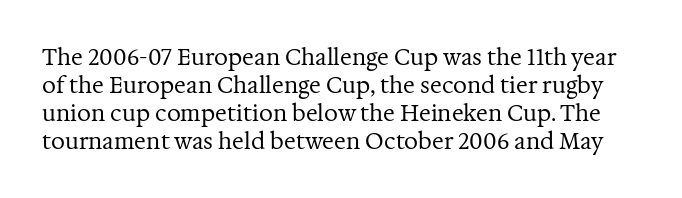
Q: Is the text bold? A: No.
Q: Is the text italic (slanted)? A: No, it is upright.
Q: Is the text underlined? A: No.
Q: Is the spacing between letters normal or unusually wide? A: Normal.
Q: Is the spacing between lines tight, normal or loose? A: Normal.
